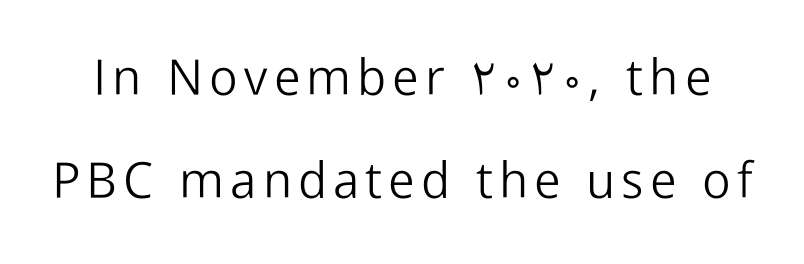
The image shows 50 px light sans-serif type, upright; set loose line spacing (2.06x), not underlined; low stroke contrast and a medium x-height.
